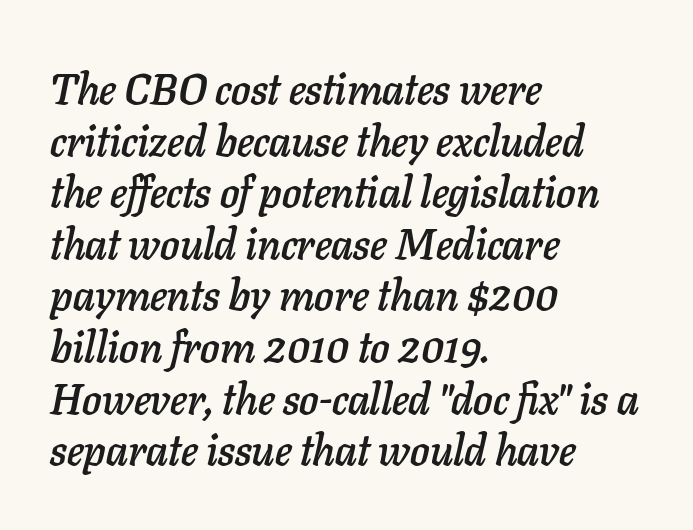
{"italic": "yes", "lean": "right", "slant_degrees": 11, "width": "normal", "stroke_contrast": "low", "x_height": "medium", "monospaced": "no", "underline": "no", "align": "left", "line_spacing_ratio": 1.2, "letter_spacing": "normal", "letter_spacing_em": 0.0, "glyph_px": 43}
